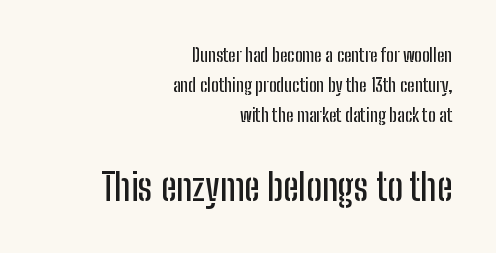
Q: Is the text italic (slanted)? A: No, it is upright.
Q: Is the typeface a serif or a sans-serif typeface? A: Sans-serif.
Q: Is the text underlined? A: No.
Q: How is the paragraph aligned? A: Right-aligned.
Q: Is the spacing between letters normal or unusually wide? A: Normal.
Q: Is the spacing between lines tight, normal or loose? A: Normal.
Q: Which block of text is set in a larger size, the first (top) or the second (bottom)? A: The second (bottom) one.
Q: Width (condensed, normal, or wide)? A: Condensed.
Q: Stroke contrast? A: Low.
Q: x-height? A: Medium.
Q: Monospaced? A: No.
